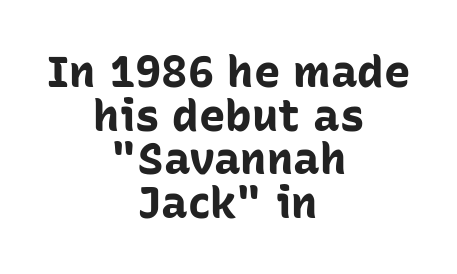
{"serif": "no", "italic": "no", "bold": "yes", "weight": "bold", "width": "normal", "stroke_contrast": "low", "x_height": "medium", "monospaced": "no", "underline": "no", "align": "center", "line_spacing": "tight", "line_spacing_ratio": 0.99, "letter_spacing": "normal", "letter_spacing_em": 0.0, "glyph_px": 44}
